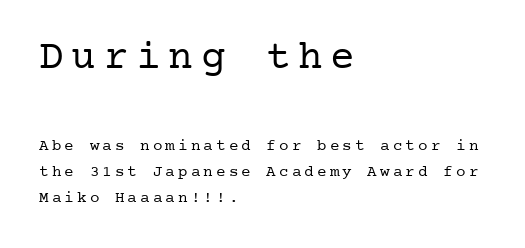
The composition opens big and finishes small. It's the straight-up-and-down kind of type. A clean baseline with only descenders dipping below it. A typesetter would label this face a serif. Letters have the restrained weight of plain body copy at most.
